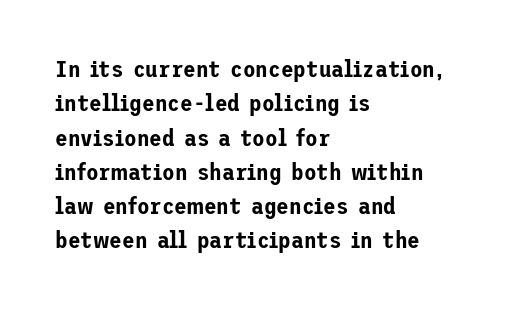
The image shows 23 px text type, upright; set left-aligned, normal line spacing (1.49x), normal letter spacing, not underlined.
